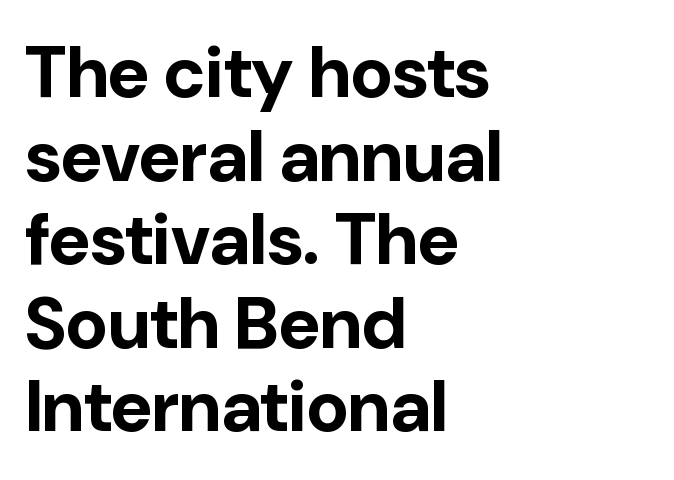
The image shows 72 px bold sans-serif type, upright; set left-aligned, line spacing 1.16x, normal letter spacing, not underlined; low stroke contrast and a medium x-height.
